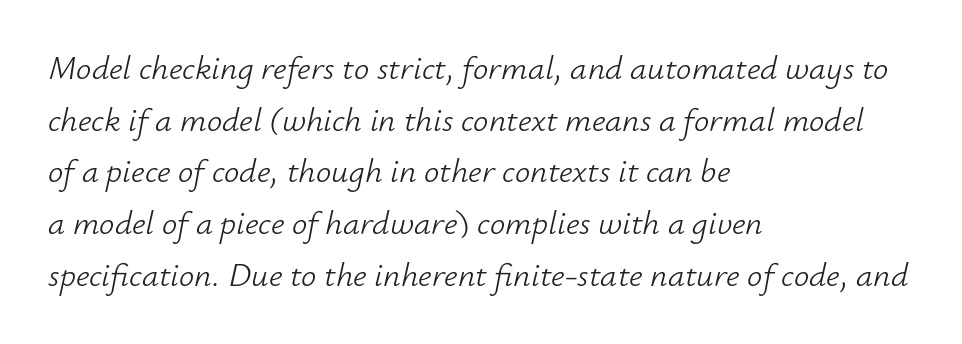
{"italic": "yes", "lean": "right", "slant_degrees": 12, "bold": "no", "weight": "light", "width": "normal", "stroke_contrast": "low", "x_height": "small", "monospaced": "no", "underline": "no", "align": "left", "line_spacing": "normal", "line_spacing_ratio": 1.52, "letter_spacing": "normal", "letter_spacing_em": 0.0, "glyph_px": 34}
